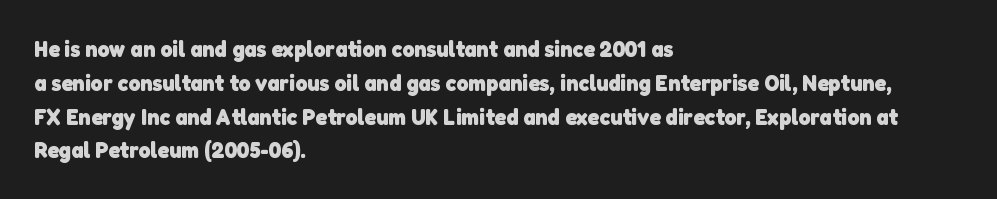
The block of text has a typical density, with ordinary space between rows. Words appear dense and cohesive because spacing is normal. A classic flush-left, rag-right setting is used for this passage. Summary of weight: heavy, a full bold. The string is rendered with underlining switched off.
